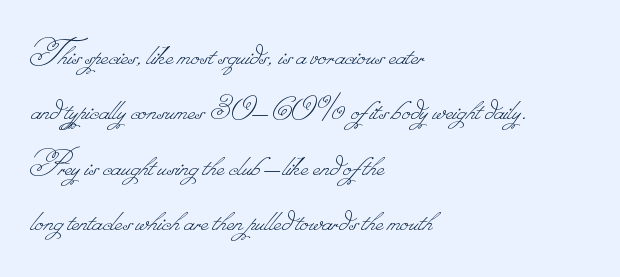
{"bold": "no", "weight": "thin", "width": "normal", "stroke_contrast": "low", "monospaced": "no", "underline": "no", "align": "left", "line_spacing": "normal", "line_spacing_ratio": 1.42, "letter_spacing": "normal", "letter_spacing_em": 0.0, "glyph_px": 39}
